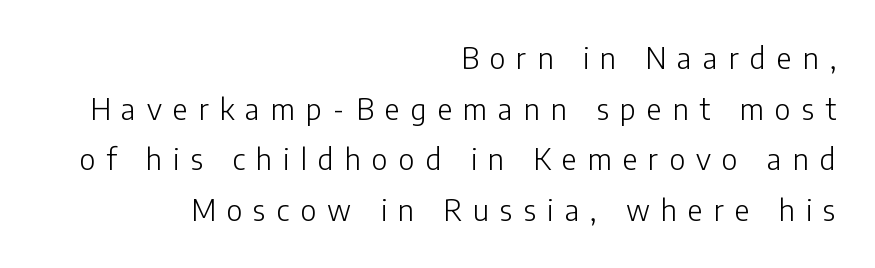
{"serif": "no", "italic": "no", "bold": "no", "weight": "light", "width": "normal", "stroke_contrast": "low", "x_height": "medium", "monospaced": "no", "underline": "no", "align": "right", "line_spacing_ratio": 1.75, "letter_spacing": "wide", "letter_spacing_em": 0.38, "glyph_px": 29}
